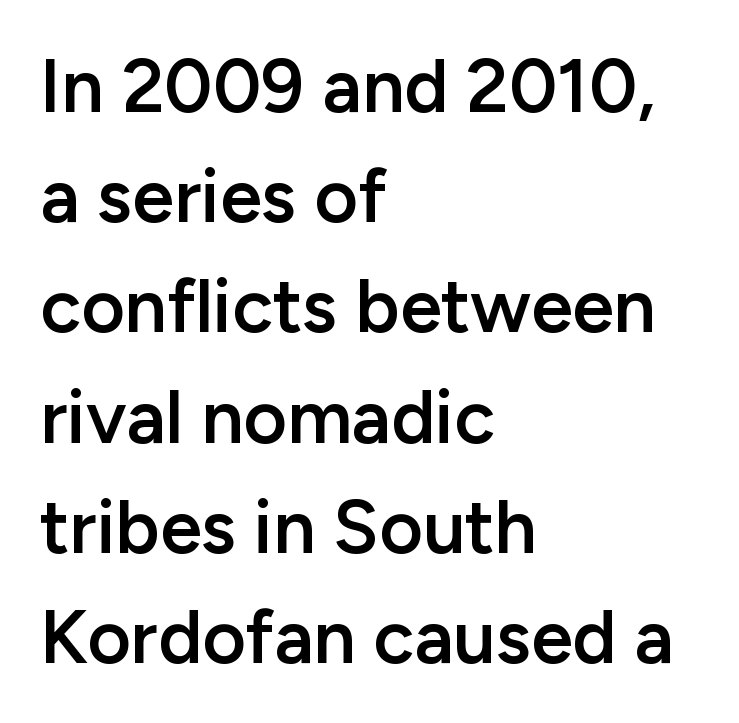
{"serif": "no", "italic": "no", "bold": "semi", "weight": "semibold", "width": "normal", "stroke_contrast": "low", "x_height": "medium", "monospaced": "no", "underline": "no", "align": "left", "line_spacing": "normal", "line_spacing_ratio": 1.47, "letter_spacing": "normal", "letter_spacing_em": 0.0, "glyph_px": 75}
